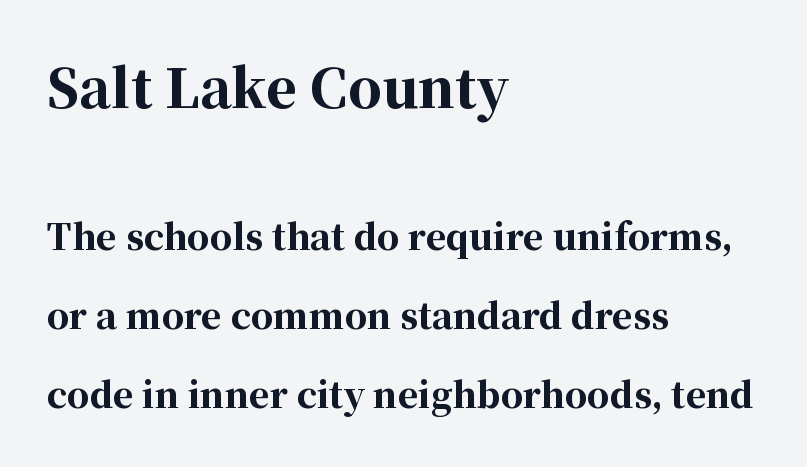
{"serif": "yes", "italic": "no", "bold": "yes", "weight": "bold", "width": "normal", "stroke_contrast": "high", "x_height": "medium", "monospaced": "no", "underline": "no", "align": "left", "line_spacing": "loose", "line_spacing_ratio": 2.26, "letter_spacing": "normal", "letter_spacing_em": 0.0, "larger_block": "first", "size_ratio": 1.51, "glyph_px": 53}
